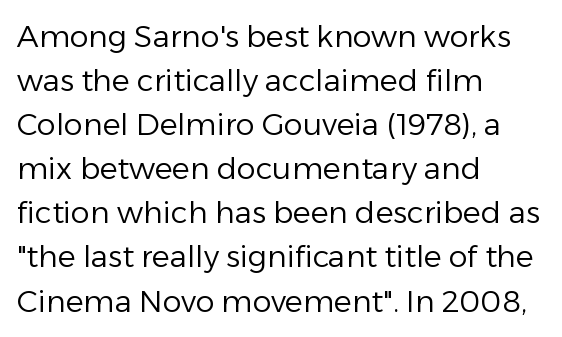
The image shows 30 px regular-weight sans-serif type, upright; set left-aligned, normal line spacing (1.47x), normal letter spacing, not underlined; low stroke contrast and a medium x-height.
